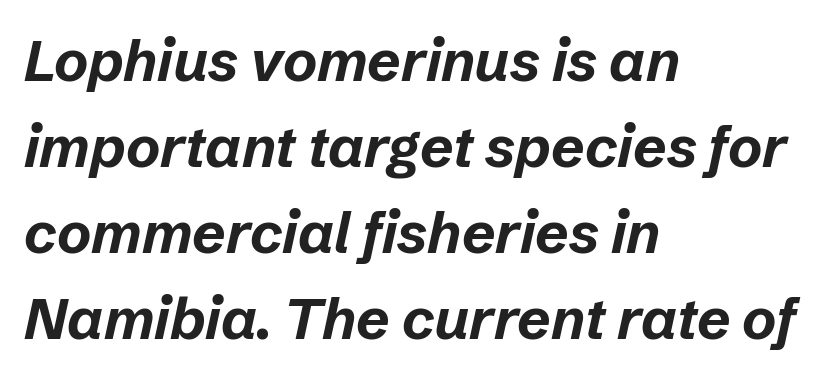
Q: Is the text bold? A: Yes.
Q: Is the text italic (slanted)? A: Yes, it leans right by about 12 degrees.
Q: Is the text underlined? A: No.
Q: How is the paragraph aligned? A: Left-aligned.
Q: Is the spacing between letters normal or unusually wide? A: Normal.
Q: Is the spacing between lines tight, normal or loose? A: Normal.
Q: Width (condensed, normal, or wide)? A: Normal.
Q: Stroke contrast? A: Low.
Q: x-height? A: Medium.
Q: Monospaced? A: No.
